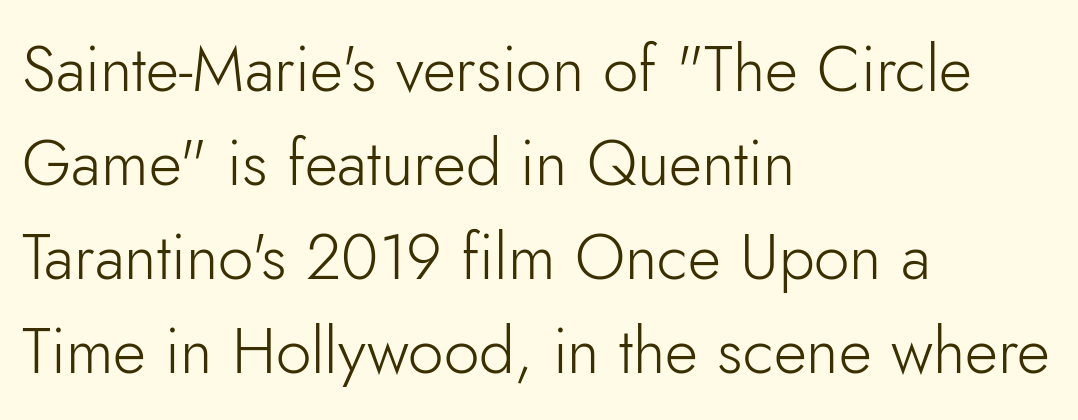
{"serif": "no", "italic": "no", "bold": "no", "weight": "light", "width": "normal", "stroke_contrast": "low", "x_height": "small", "monospaced": "no", "underline": "no", "align": "left", "line_spacing": "normal", "line_spacing_ratio": 1.47, "letter_spacing": "normal", "letter_spacing_em": 0.0, "glyph_px": 64}
